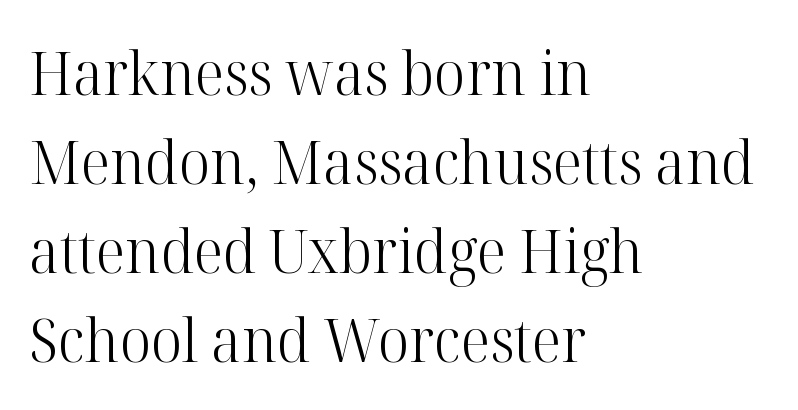
The image shows 61 px light serif type, upright; set left-aligned, normal line spacing (1.46x), normal letter spacing, not underlined; high stroke contrast and a medium x-height.
